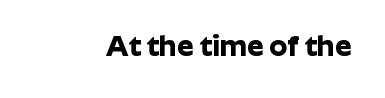
{"serif": "no", "italic": "no", "bold": "yes", "weight": "bold", "width": "normal", "stroke_contrast": "low", "x_height": "medium", "monospaced": "no", "underline": "no", "letter_spacing": "normal", "letter_spacing_em": 0.0, "glyph_px": 29}
